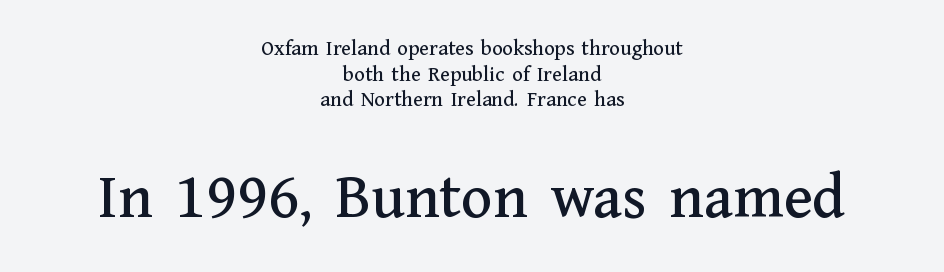
The image shows 65 px serif type, upright; set centered, line spacing 1.16x, normal letter spacing, not underlined; the second (bottom) block is 2.95x larger; medium stroke contrast and a medium x-height.
